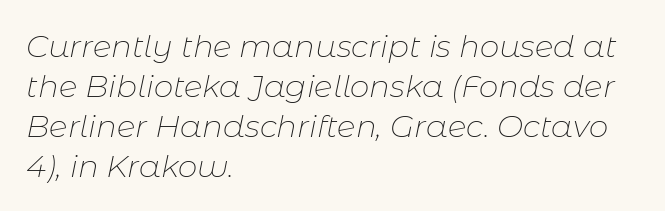
Q: Is the text bold? A: No.
Q: Is the text italic (slanted)? A: Yes, it leans right by about 11 degrees.
Q: Is the text underlined? A: No.
Q: How is the paragraph aligned? A: Left-aligned.
Q: Is the spacing between letters normal or unusually wide? A: Normal.
Q: Is the spacing between lines tight, normal or loose? A: Normal.
Q: Width (condensed, normal, or wide)? A: Normal.
Q: Stroke contrast? A: Low.
Q: x-height? A: Medium.
Q: Monospaced? A: No.
